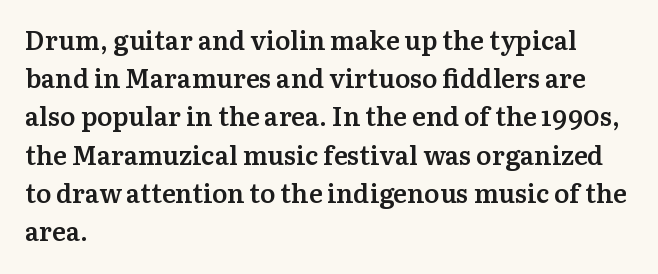
Q: Is the text bold? A: Semi-bold.
Q: Is the text italic (slanted)? A: No, it is upright.
Q: Is the text underlined? A: No.
Q: How is the paragraph aligned? A: Left-aligned.
Q: Is the spacing between letters normal or unusually wide? A: Normal.
Q: Is the spacing between lines tight, normal or loose? A: Normal.
